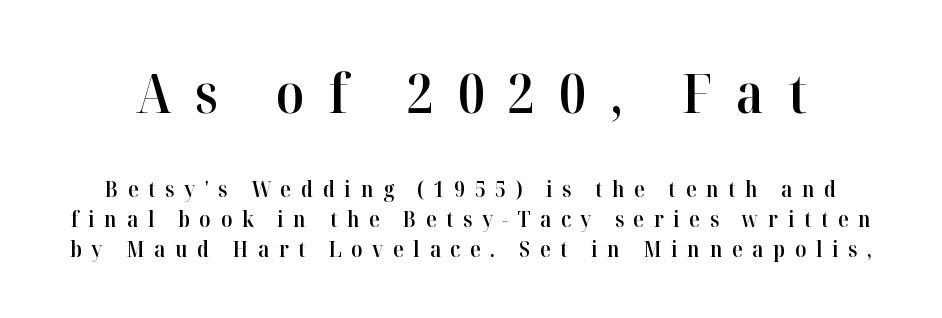
{"serif": "yes", "italic": "no", "bold": "semi", "weight": "semibold", "width": "normal", "stroke_contrast": "high", "x_height": "medium", "monospaced": "no", "underline": "no", "line_spacing": "normal", "line_spacing_ratio": 1.36, "letter_spacing": "wide", "letter_spacing_em": 0.44, "larger_block": "first", "size_ratio": 2.5, "glyph_px": 55}
